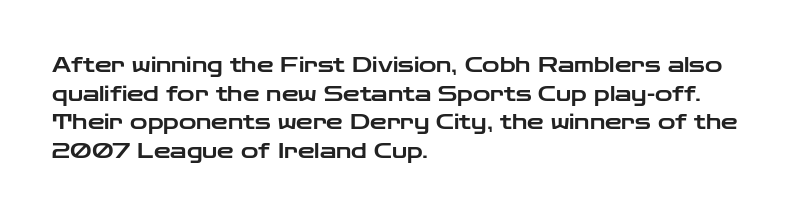
{"italic": "no", "underline": "no", "align": "left", "line_spacing": "normal", "line_spacing_ratio": 1.36, "letter_spacing": "normal", "letter_spacing_em": 0.0, "glyph_px": 21}
